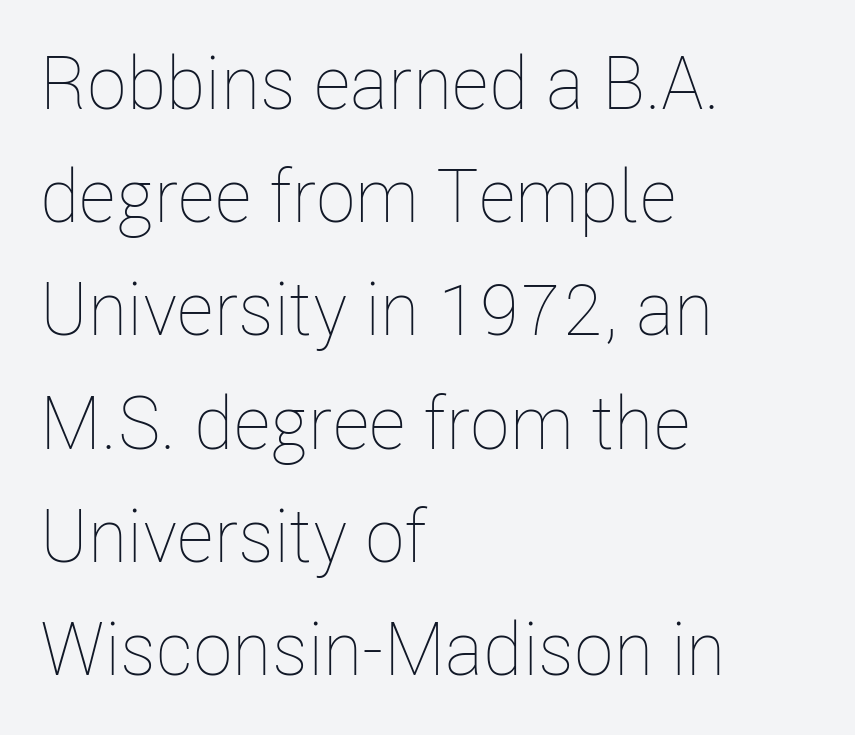
{"italic": "no", "bold": "no", "weight": "thin", "width": "condensed", "stroke_contrast": "low", "x_height": "medium", "monospaced": "no", "underline": "no", "align": "left", "line_spacing": "normal", "line_spacing_ratio": 1.53, "letter_spacing": "normal", "letter_spacing_em": 0.0, "glyph_px": 74}
